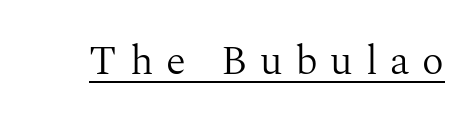
{"serif": "yes", "italic": "no", "bold": "no", "weight": "light", "width": "normal", "stroke_contrast": "medium", "x_height": "medium", "monospaced": "no", "underline": "yes", "letter_spacing": "wide", "letter_spacing_em": 0.31, "glyph_px": 41}
